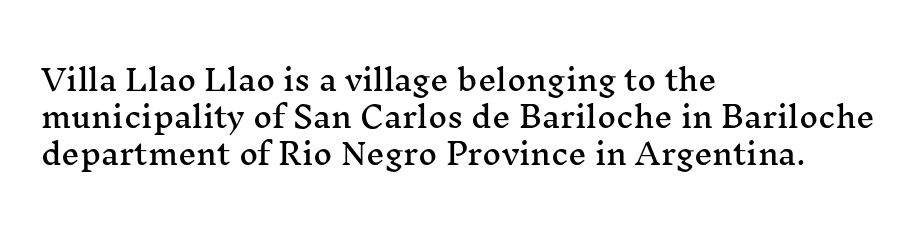
The font family rendered here belongs to the serif group. Rendered with straight, roman letterforms. The lines sit at an ordinary, default distance from one another. The baseline area is clear. Is the block centered? No — it sits flush against the left margin. Think of a printed novel: that variable character pitch is what you see here.
